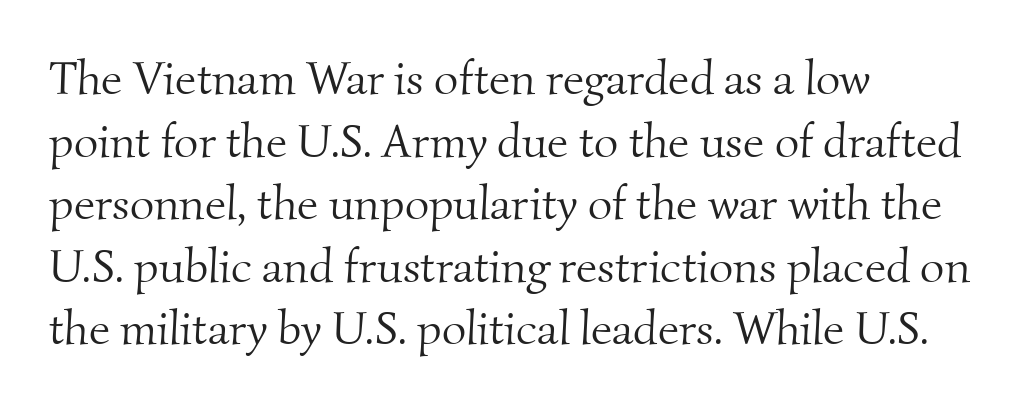
{"serif": "yes", "bold": "no", "weight": "light", "width": "normal", "stroke_contrast": "medium", "x_height": "small", "monospaced": "no", "underline": "no", "align": "left", "line_spacing": "normal", "line_spacing_ratio": 1.33, "letter_spacing": "normal", "letter_spacing_em": 0.0, "glyph_px": 47}
